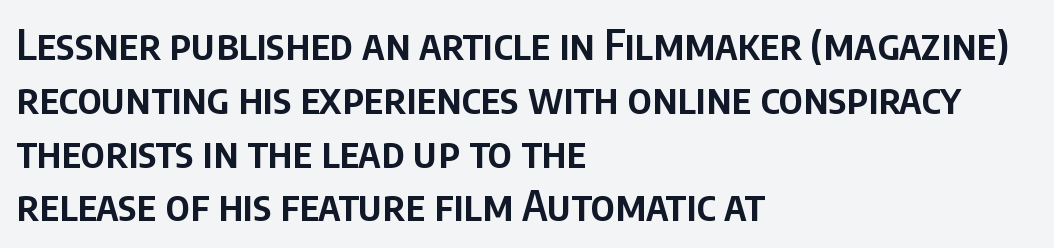
The image shows 42 px semibold, condensed sans-serif type, upright; set left-aligned, normal line spacing (1.28x), normal letter spacing, not underlined; low stroke contrast and a large x-height.
